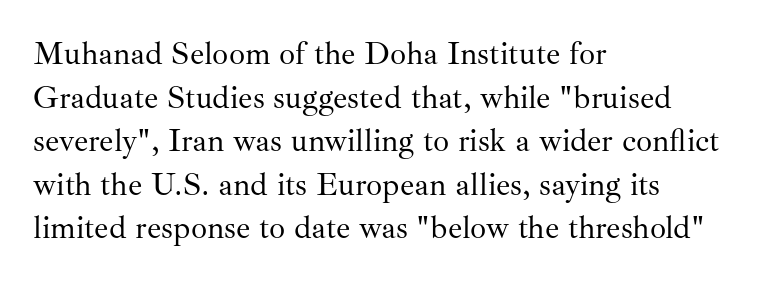
{"serif": "yes", "italic": "no", "bold": "no", "weight": "regular", "width": "normal", "stroke_contrast": "medium", "x_height": "small", "monospaced": "no", "underline": "no", "align": "left", "line_spacing": "normal", "line_spacing_ratio": 1.36, "letter_spacing": "normal", "letter_spacing_em": 0.0, "glyph_px": 32}
